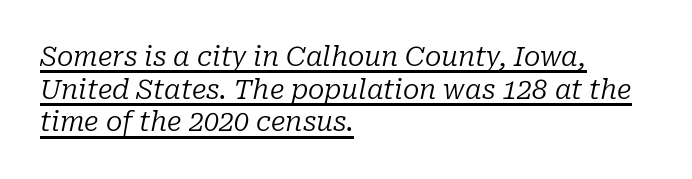
The image shows 27 px text type, italic (leaning right); set left-aligned, line spacing 1.21x, normal letter spacing, underlined.
